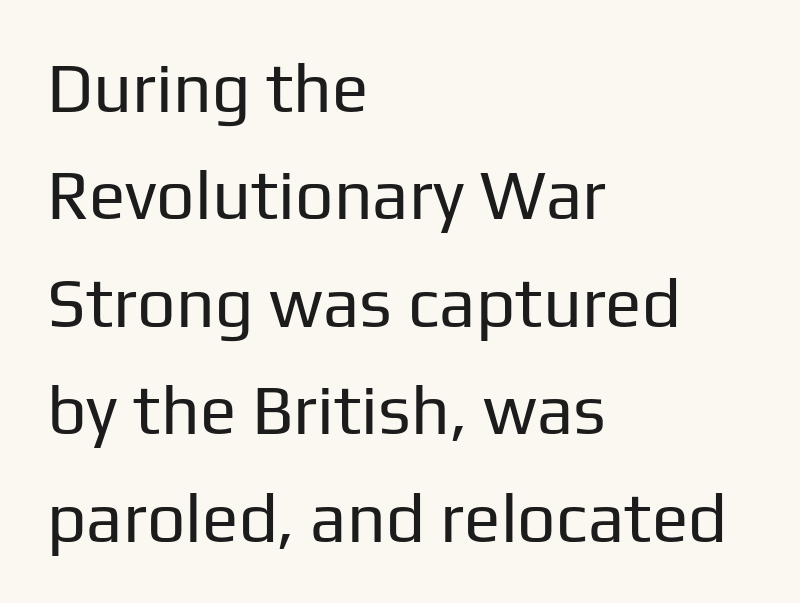
Nothing heavy about these letters — not bold at all. You could not count columns in this text — the font is proportionally spaced. The gaps between neighbouring characters are ordinary and unremarkable. All the whitespace from short lines collects on the right. The lettering holds an erect, upright posture throughout.
